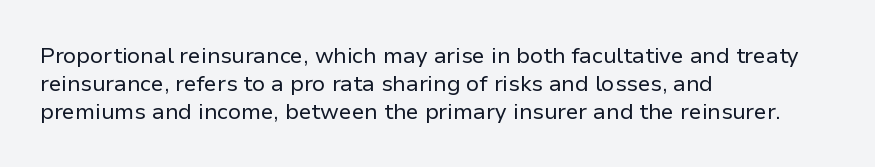
No extra ink here — the face is not bold. Students, observe: this is what conventionally led text looks like. Visually the block forms a straight wall on the left and a jagged coastline on the right. Clear beneath every line of the passage.
